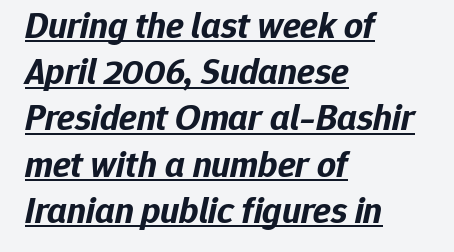
Q: Is the text bold? A: Yes.
Q: Is the text italic (slanted)? A: Yes, it leans right by about 12 degrees.
Q: Is the text underlined? A: Yes.
Q: How is the paragraph aligned? A: Left-aligned.
Q: Is the spacing between letters normal or unusually wide? A: Normal.
Q: Is the spacing between lines tight, normal or loose? A: Normal.
Q: Width (condensed, normal, or wide)? A: Normal.
Q: Stroke contrast? A: Low.
Q: x-height? A: Medium.
Q: Monospaced? A: No.
